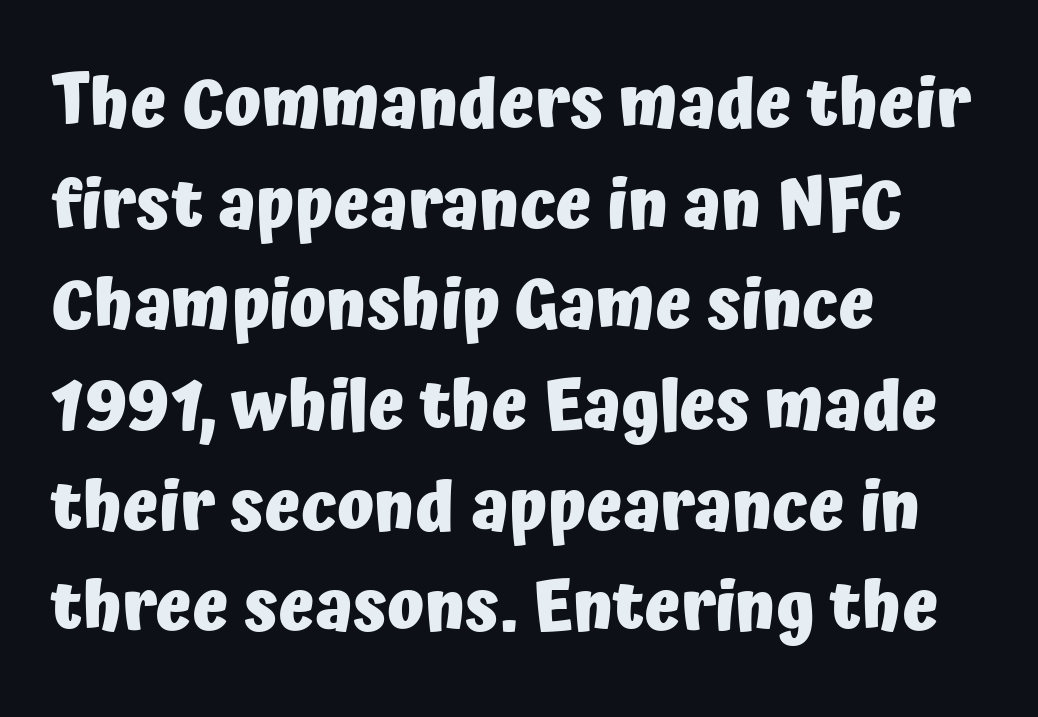
{"serif": "no", "italic": "no", "bold": "yes", "weight": "heavy", "width": "normal", "stroke_contrast": "low", "x_height": "medium", "monospaced": "no", "underline": "no", "align": "left", "line_spacing": "normal", "line_spacing_ratio": 1.48, "letter_spacing": "normal", "letter_spacing_em": 0.0, "glyph_px": 68}
